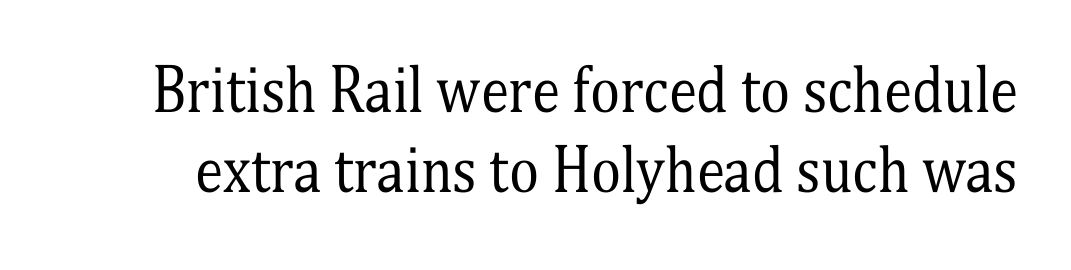
Spacing between characters is what you'd get straight out of the box. You could not count columns in this text — the font is proportionally spaced. Baseline-to-baseline distance is the conventional proportion of letter height. Type without underlining.
